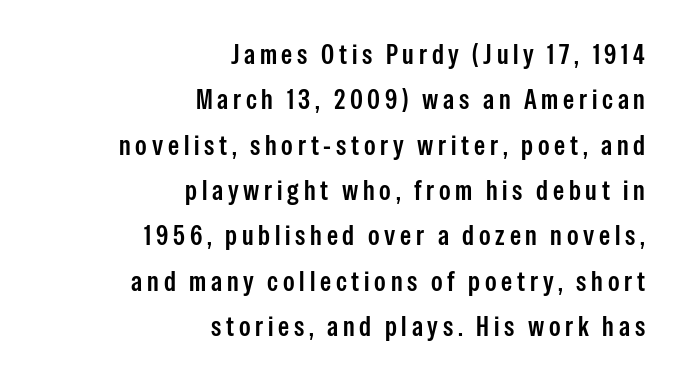
Q: Is the text bold? A: Semi-bold.
Q: Is the text italic (slanted)? A: No, it is upright.
Q: Is the typeface a serif or a sans-serif typeface? A: Sans-serif.
Q: Is the text underlined? A: No.
Q: How is the paragraph aligned? A: Right-aligned.
Q: Is the spacing between lines tight, normal or loose? A: Normal.
Q: Width (condensed, normal, or wide)? A: Condensed.
Q: Stroke contrast? A: Low.
Q: x-height? A: Medium.
Q: Monospaced? A: No.
